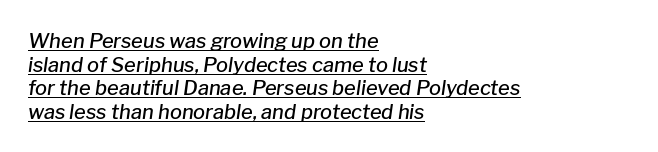
Q: Is the text bold? A: Semi-bold.
Q: Is the text italic (slanted)? A: Yes, it leans right by about 8 degrees.
Q: Is the text underlined? A: Yes.
Q: How is the paragraph aligned? A: Left-aligned.
Q: Is the spacing between letters normal or unusually wide? A: Normal.
